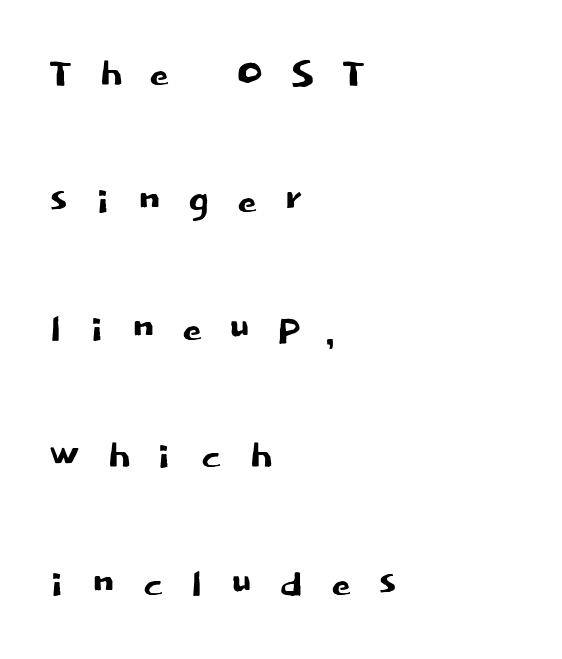
The image shows 52 px sans-serif type, upright; set left-aligned, loose line spacing (2.45x), unusually wide letter spacing (+0.47 em), not underlined; low stroke contrast and a large x-height.
